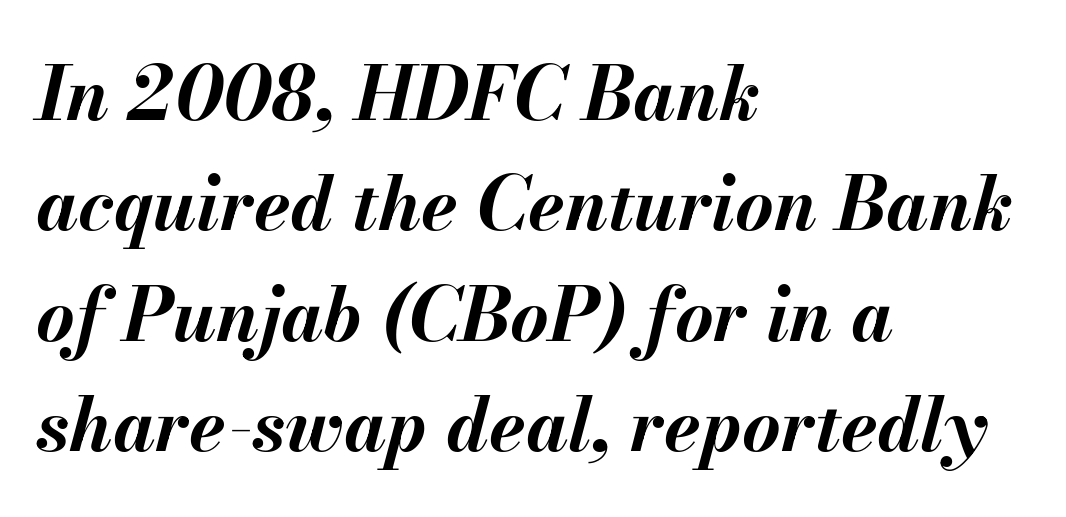
{"italic": "yes", "lean": "right", "slant_degrees": 13, "bold": "yes", "weight": "bold", "width": "normal", "stroke_contrast": "medium", "x_height": "small", "monospaced": "no", "underline": "no", "align": "left", "line_spacing": "normal", "line_spacing_ratio": 1.49, "letter_spacing": "normal", "letter_spacing_em": 0.0, "glyph_px": 74}
